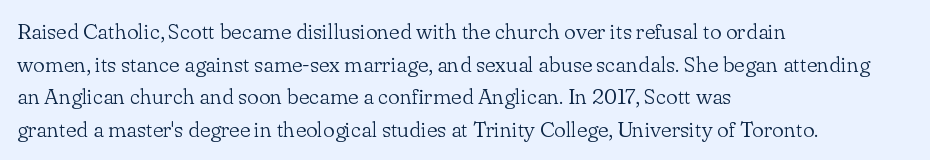
{"italic": "no", "bold": "no", "underline": "no", "align": "left", "line_spacing": "normal", "line_spacing_ratio": 1.48, "letter_spacing": "normal", "letter_spacing_em": 0.0, "glyph_px": 22}
